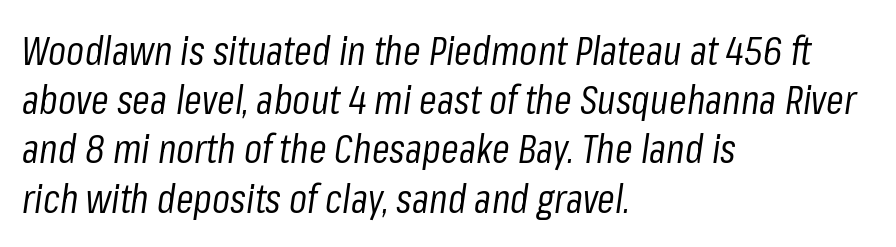
Q: Is the text bold? A: No.
Q: Is the text italic (slanted)? A: Yes, it leans right by about 8 degrees.
Q: Is the text underlined? A: No.
Q: How is the paragraph aligned? A: Left-aligned.
Q: Is the spacing between letters normal or unusually wide? A: Normal.
Q: Width (condensed, normal, or wide)? A: Condensed.
Q: Stroke contrast? A: Low.
Q: x-height? A: Medium.
Q: Monospaced? A: No.
